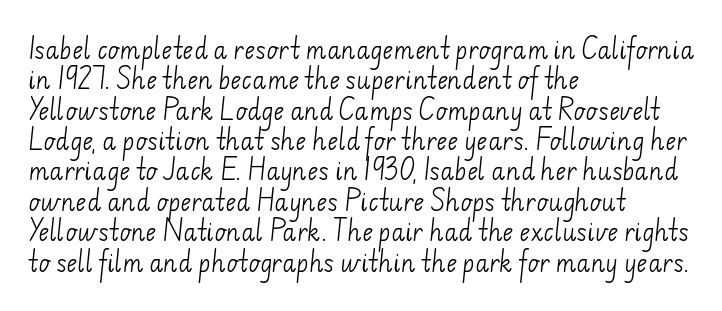
Q: Is the text bold? A: No.
Q: Is the text underlined? A: No.
Q: How is the paragraph aligned? A: Left-aligned.
Q: Is the spacing between letters normal or unusually wide? A: Normal.
Q: Is the spacing between lines tight, normal or loose? A: Normal.
